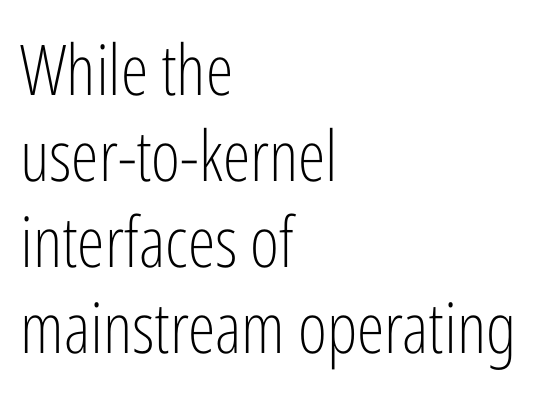
Q: Is the text bold? A: No.
Q: Is the text italic (slanted)? A: No, it is upright.
Q: Is the typeface a serif or a sans-serif typeface? A: Sans-serif.
Q: Is the text underlined? A: No.
Q: How is the paragraph aligned? A: Left-aligned.
Q: Is the spacing between letters normal or unusually wide? A: Normal.
Q: Width (condensed, normal, or wide)? A: Condensed.
Q: Stroke contrast? A: Low.
Q: x-height? A: Medium.
Q: Monospaced? A: No.
